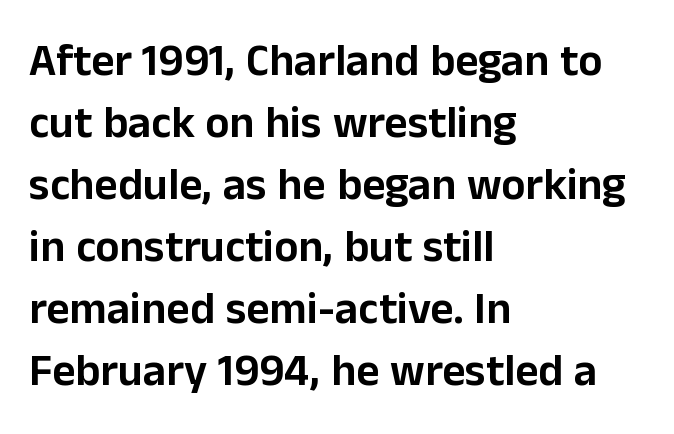
{"serif": "no", "italic": "no", "width": "normal", "stroke_contrast": "low", "x_height": "medium", "monospaced": "no", "underline": "no", "align": "left", "line_spacing": "normal", "line_spacing_ratio": 1.38, "letter_spacing": "normal", "letter_spacing_em": 0.0, "glyph_px": 45}
